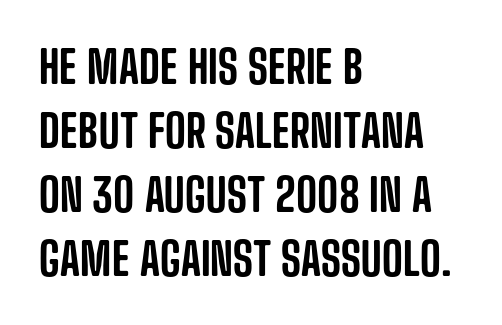
{"serif": "no", "italic": "no", "width": "condensed", "stroke_contrast": "low", "x_height": "large", "monospaced": "no", "underline": "no", "align": "left", "line_spacing": "normal", "line_spacing_ratio": 1.42, "letter_spacing": "normal", "letter_spacing_em": 0.0, "glyph_px": 45}
